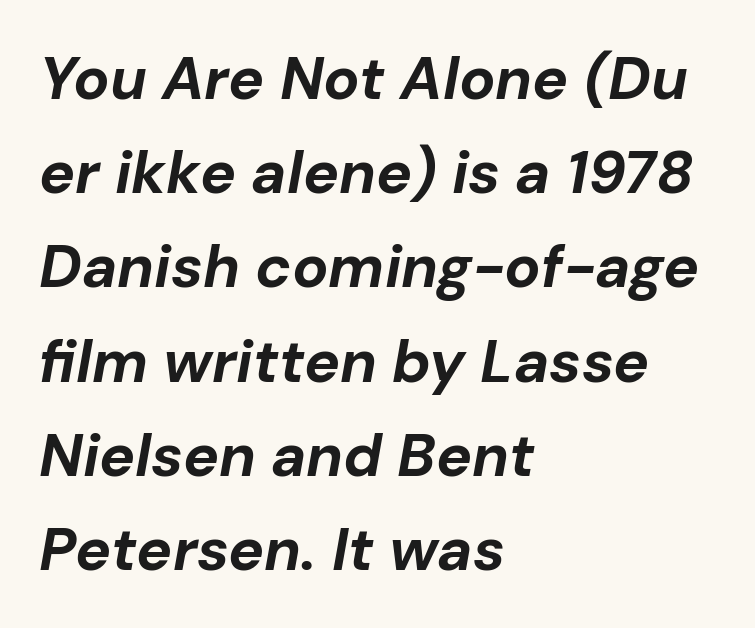
The whole block is typeset with a tilt. Pretty heavy lettering here — definitely bold. The lines are quadded left. This rendering features lettering with no underline.
